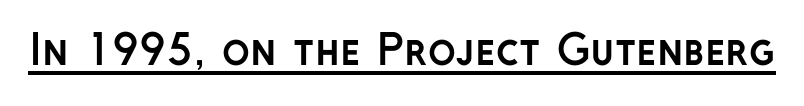
The image shows 41 px semibold sans-serif type, upright; set normal letter spacing, underlined; low stroke contrast and a medium x-height.
